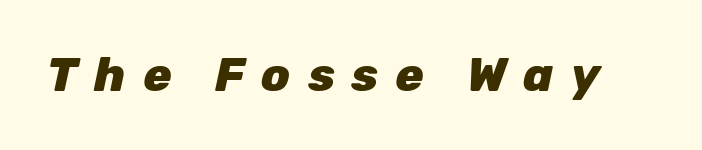
Does extra space separate the letters? Yes, quite a lot of it. You'd pick this weight for a headline — it's a proper bold. Is the type slanted? Yes — the strokes lean at a clear angle. Bare-footed words on every line. Each letter keeps its own natural width here, so spacing adapts to shape.
